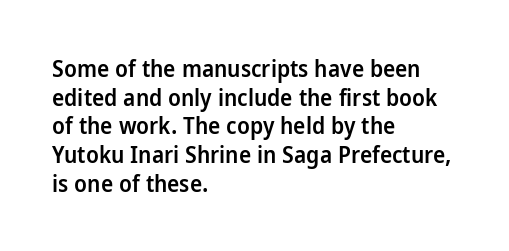
Q: Is the text bold? A: Semi-bold.
Q: Is the text italic (slanted)? A: No, it is upright.
Q: Is the text underlined? A: No.
Q: How is the paragraph aligned? A: Left-aligned.
Q: Is the spacing between letters normal or unusually wide? A: Normal.
Q: Is the spacing between lines tight, normal or loose? A: Normal.
